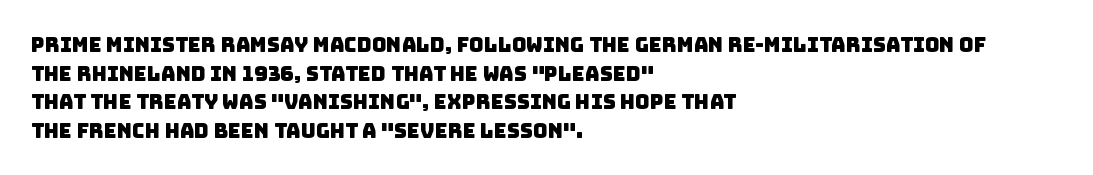
The image shows 20 px text type; set left-aligned, normal line spacing (1.43x), normal letter spacing, not underlined.
